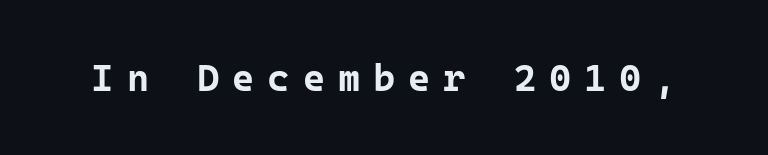
The image shows 38 px bold sans-serif type, upright, monospaced; set unusually wide letter spacing (+0.34 em), not underlined; low stroke contrast and a medium x-height.
